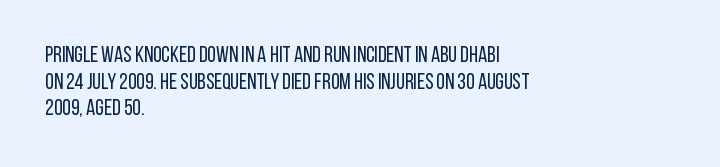
The face used here is rendered with its standard letterfit. The rag falls on the right side of this text block. The typeface has the unassuming heft of standard copy or less. Italic: no, the glyphs are upright roman.
